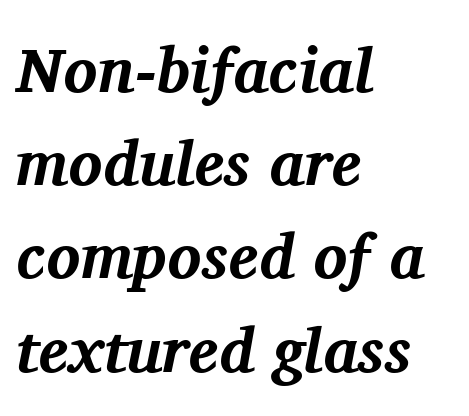
The image shows 63 px bold serif type, italic (leaning right); set left-aligned, normal line spacing (1.48x), normal letter spacing, not underlined; medium stroke contrast and a medium x-height.
